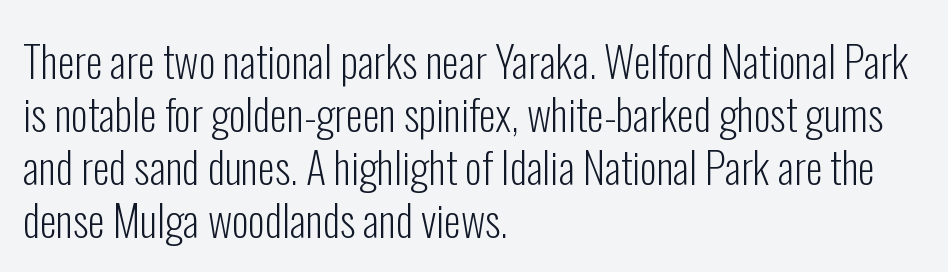
{"serif": "no", "italic": "no", "bold": "no", "weight": "light", "width": "condensed", "stroke_contrast": "low", "x_height": "medium", "monospaced": "no", "underline": "no", "align": "left", "line_spacing_ratio": 1.23, "letter_spacing": "normal", "letter_spacing_em": 0.0, "glyph_px": 43}
